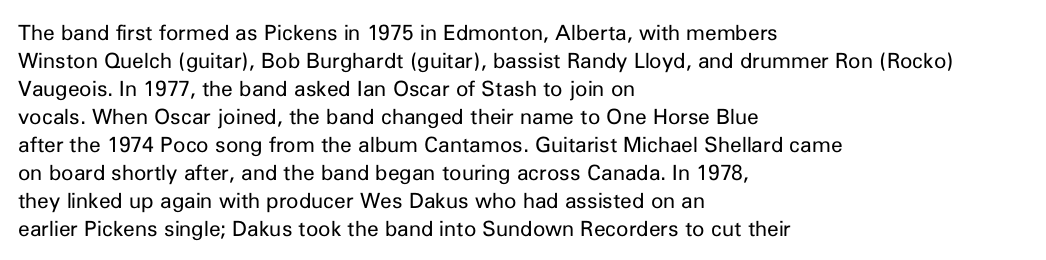
{"italic": "no", "bold": "no", "underline": "no", "align": "left", "line_spacing": "normal", "line_spacing_ratio": 1.33, "letter_spacing": "normal", "letter_spacing_em": 0.0, "glyph_px": 21}
